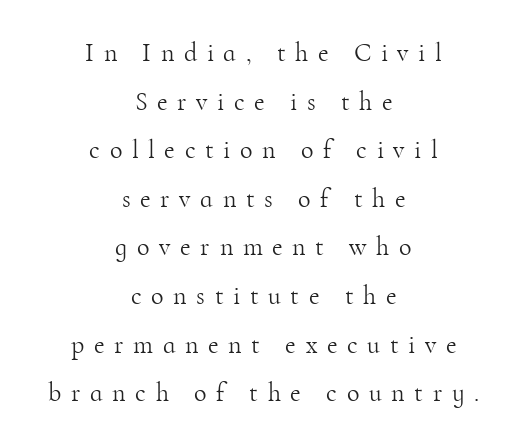
Vertical strokes here are truly vertical. Notice how the passage keeps no hard edge, just a central spine. The passage shown is not bold in any degree. This rendering features lettering with no underline.
